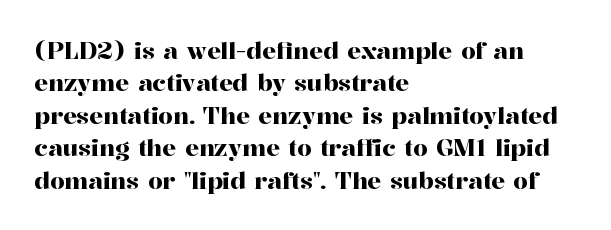
Rule under the text: the space is simply empty. Glyph-to-glyph distance matches everyday printed text. This block has exactly the height ordinary leading produces. Every character sits straight up, as roman type does. Teacher's note: observe the even left margin — that is flush-left alignment.
